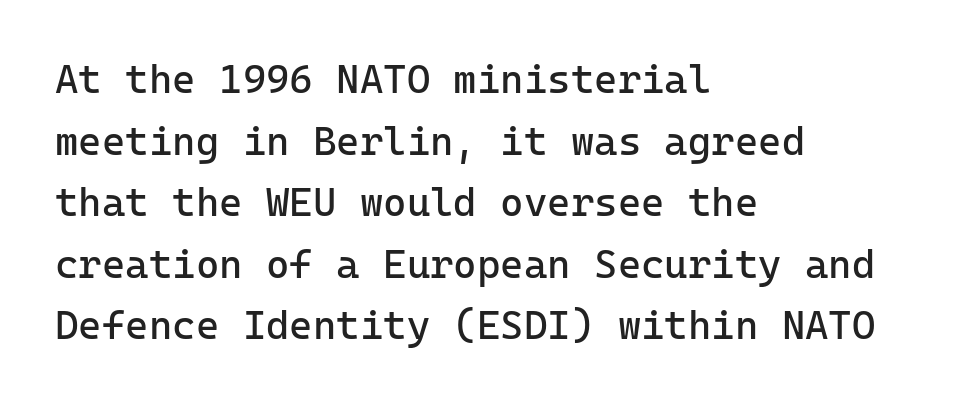
Bare-footed words on every line. This reads as an unemphasized weight, regular at the heaviest. Standard letterfit; no display-style spreading of the glyphs. Leftover space on each line is placed entirely after the last word. One glance says typical: line gaps are just what's usual.
